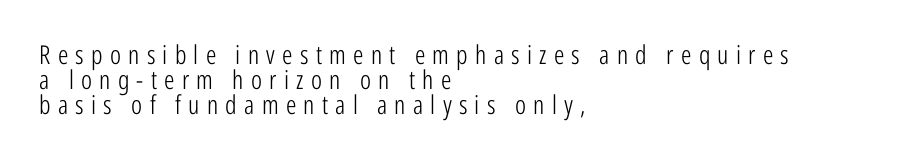
Q: Is the text bold? A: No.
Q: Is the text italic (slanted)? A: No, it is upright.
Q: Is the text underlined? A: No.
Q: How is the paragraph aligned? A: Left-aligned.
Q: Is the spacing between letters normal or unusually wide? A: Unusually wide.
Q: Is the spacing between lines tight, normal or loose? A: Tight.
